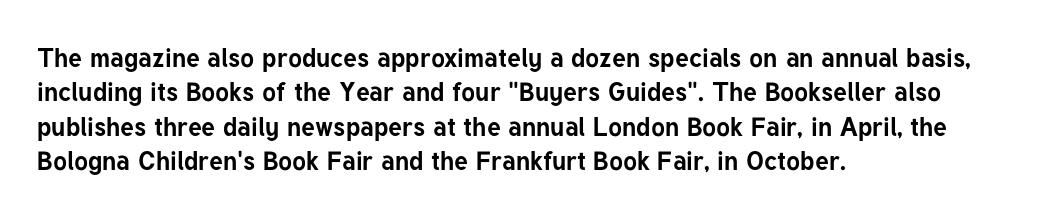
Words appear dense and cohesive because spacing is normal. Typeset ragged right — the left edge is the straight one. This sample keeps an unexceptional amount of space between lines. A clean baseline with only descenders dipping below it. Notice how thick the strokes are: this is what a full bold looks like. This is the regular roman posture of the typeface.
